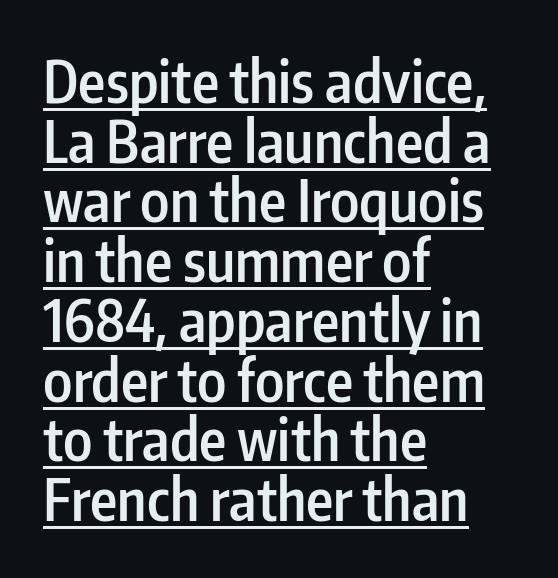
{"serif": "no", "italic": "no", "bold": "semi", "weight": "semibold", "width": "condensed", "stroke_contrast": "low", "x_height": "medium", "monospaced": "no", "underline": "yes", "align": "left", "line_spacing": "tight", "line_spacing_ratio": 1.03, "letter_spacing": "normal", "letter_spacing_em": 0.0, "glyph_px": 58}
